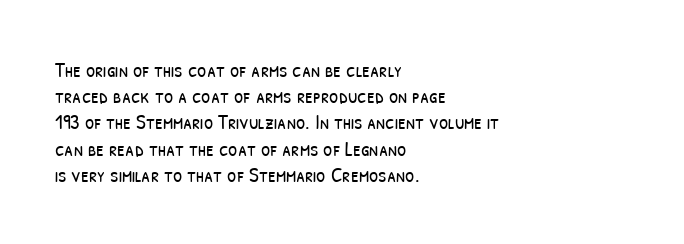
{"bold": "no", "underline": "no", "align": "left", "line_spacing": "normal", "line_spacing_ratio": 1.25, "letter_spacing": "normal", "letter_spacing_em": 0.0, "glyph_px": 21}
